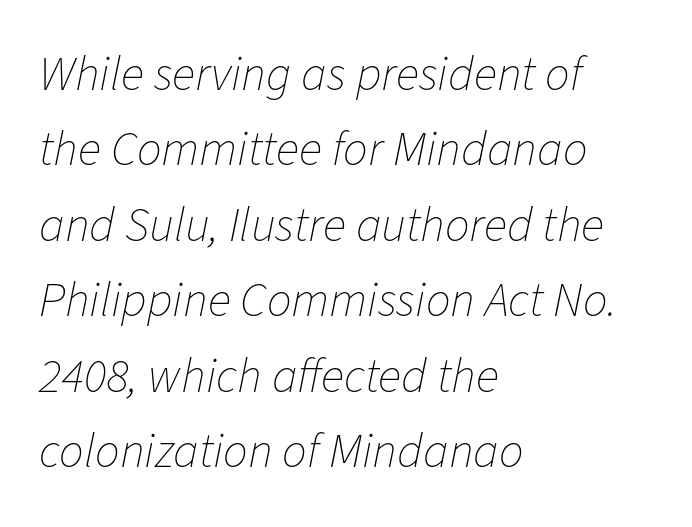
Q: Is the text bold? A: No.
Q: Is the text italic (slanted)? A: Yes, it leans right by about 11 degrees.
Q: Is the text underlined? A: No.
Q: How is the paragraph aligned? A: Left-aligned.
Q: Is the spacing between letters normal or unusually wide? A: Normal.
Q: Is the spacing between lines tight, normal or loose? A: Normal.
Q: Width (condensed, normal, or wide)? A: Normal.
Q: Stroke contrast? A: Low.
Q: x-height? A: Medium.
Q: Monospaced? A: No.
